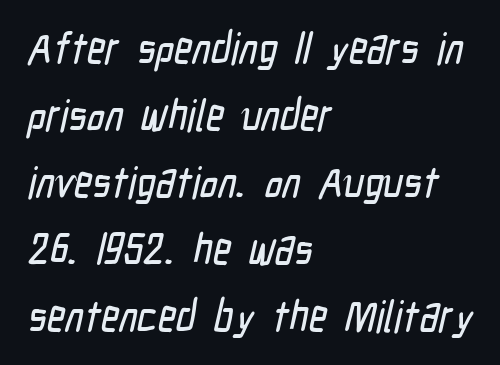
{"serif": "no", "width": "condensed", "stroke_contrast": "low", "x_height": "medium", "monospaced": "no", "underline": "no", "align": "left", "line_spacing": "normal", "line_spacing_ratio": 1.52, "letter_spacing": "normal", "letter_spacing_em": 0.0, "glyph_px": 44}
